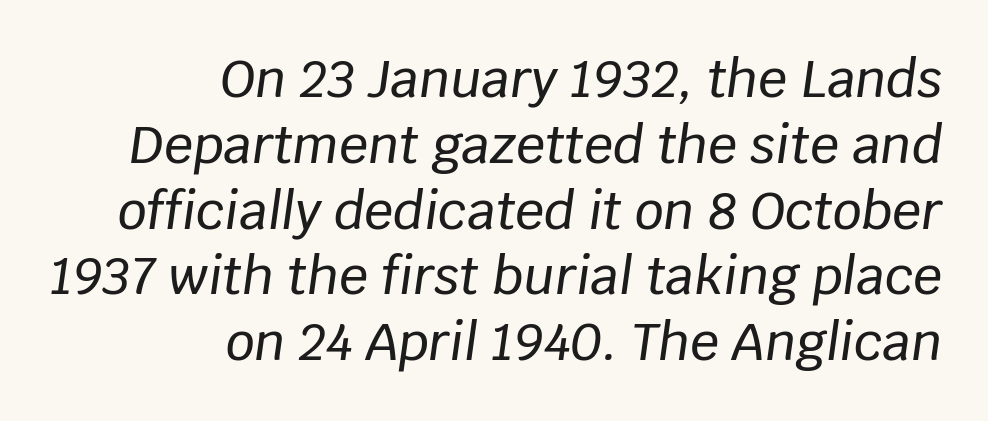
{"italic": "yes", "lean": "right", "slant_degrees": 8, "width": "normal", "stroke_contrast": "low", "x_height": "large", "monospaced": "no", "underline": "no", "align": "right", "line_spacing": "normal", "line_spacing_ratio": 1.29, "letter_spacing": "normal", "letter_spacing_em": 0.0, "glyph_px": 51}
